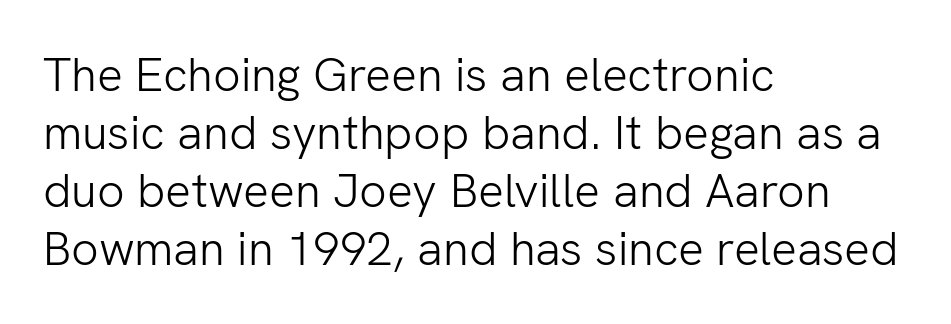
Q: Is the text bold? A: No.
Q: Is the text italic (slanted)? A: No, it is upright.
Q: Is the typeface a serif or a sans-serif typeface? A: Sans-serif.
Q: Is the text underlined? A: No.
Q: How is the paragraph aligned? A: Left-aligned.
Q: Is the spacing between letters normal or unusually wide? A: Normal.
Q: Width (condensed, normal, or wide)? A: Normal.
Q: Stroke contrast? A: Low.
Q: x-height? A: Medium.
Q: Monospaced? A: No.
